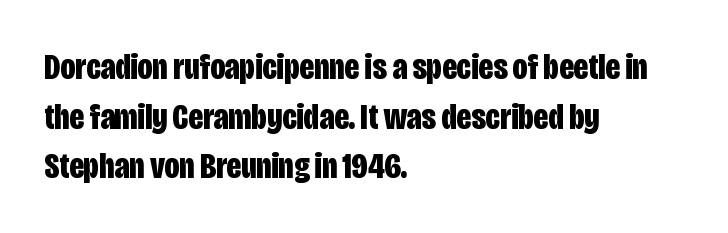
Q: Is the text bold? A: Yes.
Q: Is the text italic (slanted)? A: No, it is upright.
Q: Is the typeface a serif or a sans-serif typeface? A: Sans-serif.
Q: Is the text underlined? A: No.
Q: How is the paragraph aligned? A: Left-aligned.
Q: Is the spacing between letters normal or unusually wide? A: Normal.
Q: Is the spacing between lines tight, normal or loose? A: Normal.
Q: Width (condensed, normal, or wide)? A: Condensed.
Q: Stroke contrast? A: Low.
Q: x-height? A: Large.
Q: Monospaced? A: No.
